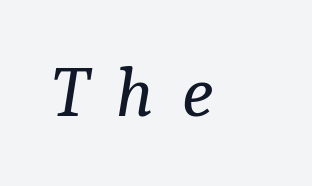
This rendering features lettering with no underline. Observe the wide spacing: letters keep a clear distance from each other. These lines are rendered in a variable-pitch font. A light-to-regular cut is what we see here.
